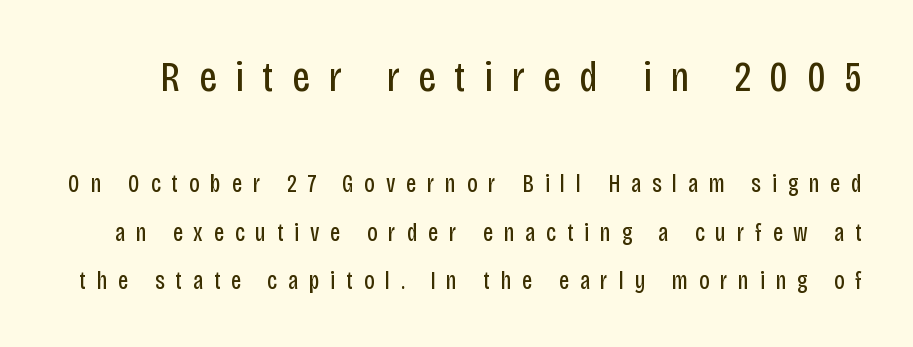
The image shows 43 px regular-weight, condensed sans-serif type, upright; set loose line spacing (1.93x), unusually wide letter spacing (+0.43 em), not underlined; the first (top) block is 1.72x larger; low stroke contrast and a large x-height.
